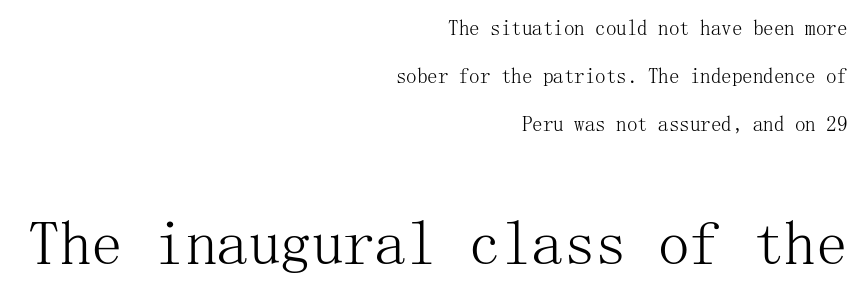
The image shows 63 px light serif type, upright; set right-aligned, loose line spacing (2.28x), normal letter spacing, not underlined; the second (bottom) block is 3.0x larger; medium stroke contrast and a medium x-height.
